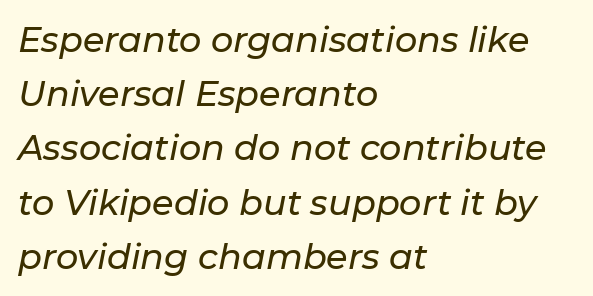
The image shows 35 px text type, italic (leaning right); set left-aligned, normal line spacing (1.55x), normal letter spacing, not underlined; low stroke contrast and a medium x-height.
